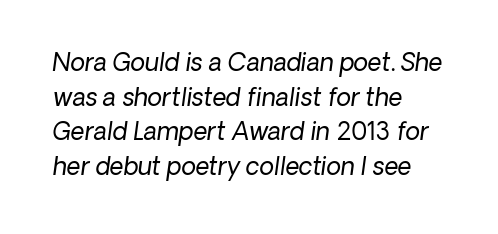
The image shows 24 px text type, italic (leaning right); set left-aligned, normal line spacing (1.44x), normal letter spacing, not underlined.
